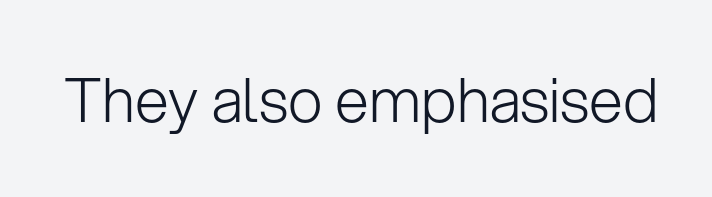
Q: Is the text bold? A: No.
Q: Is the text italic (slanted)? A: No, it is upright.
Q: Is the typeface a serif or a sans-serif typeface? A: Sans-serif.
Q: Is the text underlined? A: No.
Q: Is the spacing between letters normal or unusually wide? A: Normal.
Q: Width (condensed, normal, or wide)? A: Normal.
Q: Stroke contrast? A: Low.
Q: x-height? A: Medium.
Q: Monospaced? A: No.
